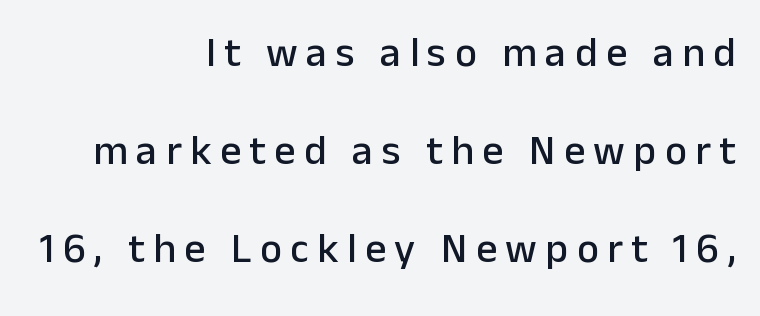
{"serif": "no", "italic": "no", "width": "normal", "stroke_contrast": "low", "x_height": "medium", "monospaced": "no", "underline": "no", "align": "right", "line_spacing": "loose", "line_spacing_ratio": 2.33, "letter_spacing": "wide", "letter_spacing_em": 0.2, "glyph_px": 42}
